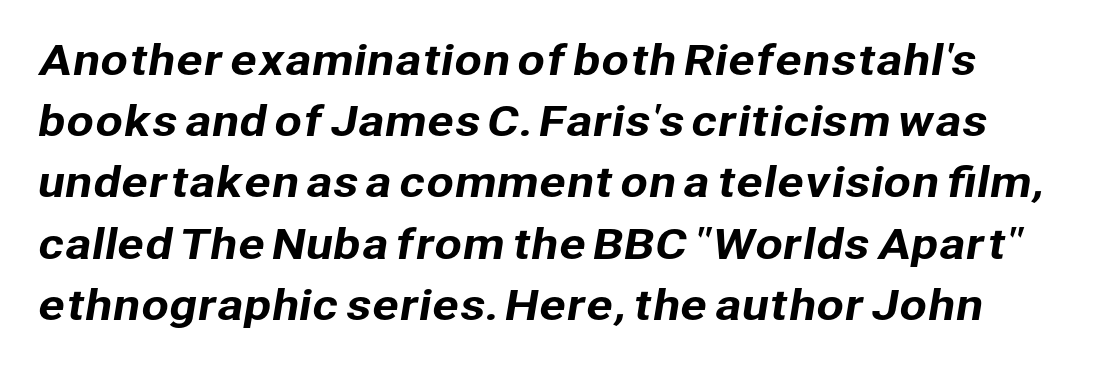
The image shows 40 px sans-serif type; set normal line spacing (1.53x), normal letter spacing, not underlined; low stroke contrast and a medium x-height.
